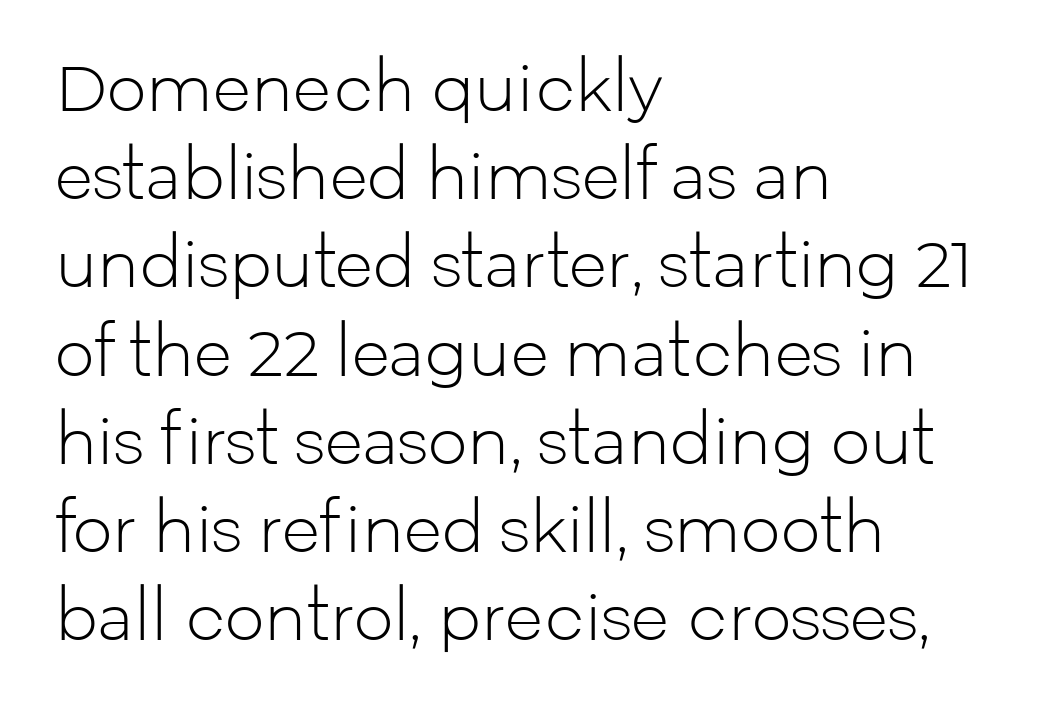
The image shows 63 px light sans-serif type, upright; set left-aligned, normal line spacing (1.4x), normal letter spacing, not underlined; low stroke contrast and a medium x-height.
